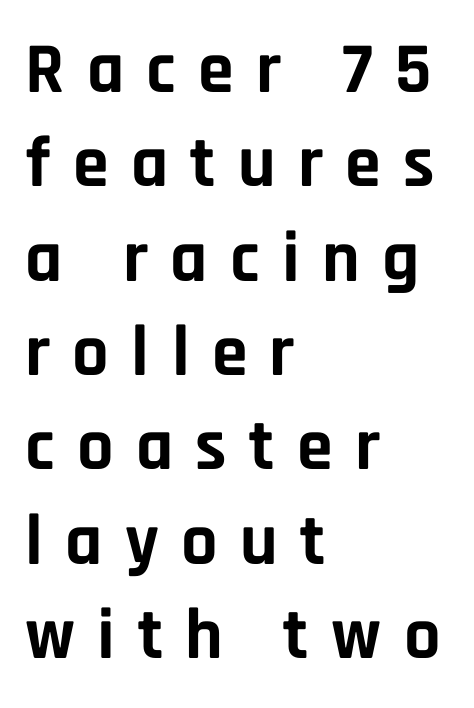
{"serif": "no", "italic": "no", "bold": "yes", "weight": "bold", "width": "normal", "stroke_contrast": "low", "x_height": "large", "monospaced": "no", "underline": "no", "align": "left", "line_spacing": "normal", "line_spacing_ratio": 1.31, "letter_spacing": "wide", "letter_spacing_em": 0.31, "glyph_px": 72}
